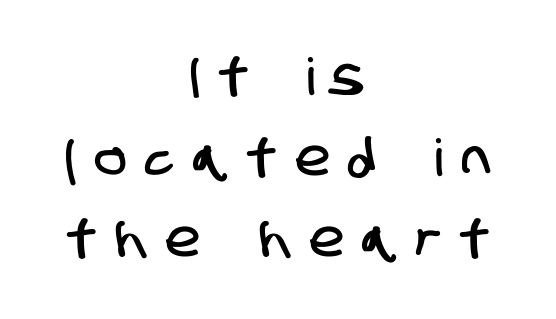
Q: Is the typeface a serif or a sans-serif typeface? A: Sans-serif.
Q: Is the text underlined? A: No.
Q: How is the paragraph aligned? A: Centered.
Q: Is the spacing between letters normal or unusually wide? A: Unusually wide.
Q: Is the spacing between lines tight, normal or loose? A: Normal.
Q: Width (condensed, normal, or wide)? A: Condensed.
Q: Stroke contrast? A: Low.
Q: x-height? A: Large.
Q: Monospaced? A: No.
